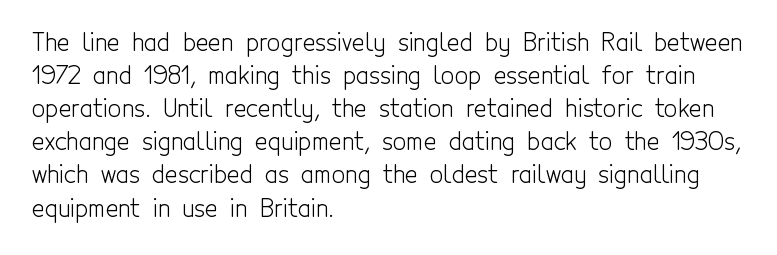
Q: Is the text bold? A: No.
Q: Is the text italic (slanted)? A: No, it is upright.
Q: Is the text underlined? A: No.
Q: How is the paragraph aligned? A: Left-aligned.
Q: Is the spacing between letters normal or unusually wide? A: Normal.
Q: Is the spacing between lines tight, normal or loose? A: Normal.
